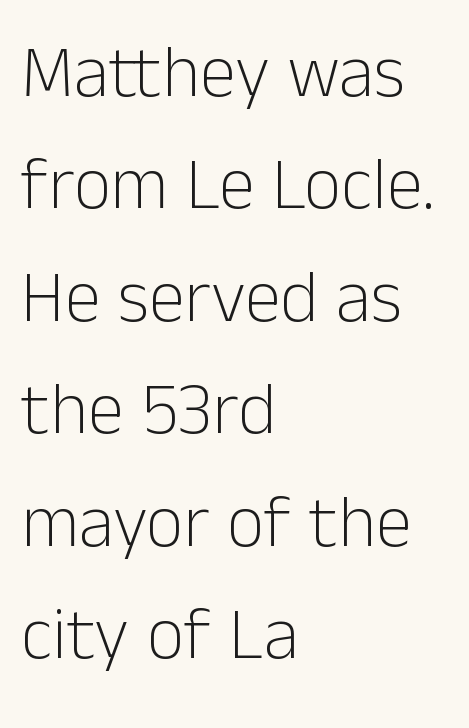
{"serif": "no", "italic": "no", "bold": "no", "weight": "light", "width": "normal", "stroke_contrast": "low", "x_height": "medium", "monospaced": "no", "underline": "no", "align": "left", "line_spacing": "normal", "line_spacing_ratio": 1.54, "letter_spacing": "normal", "letter_spacing_em": 0.0, "glyph_px": 73}
